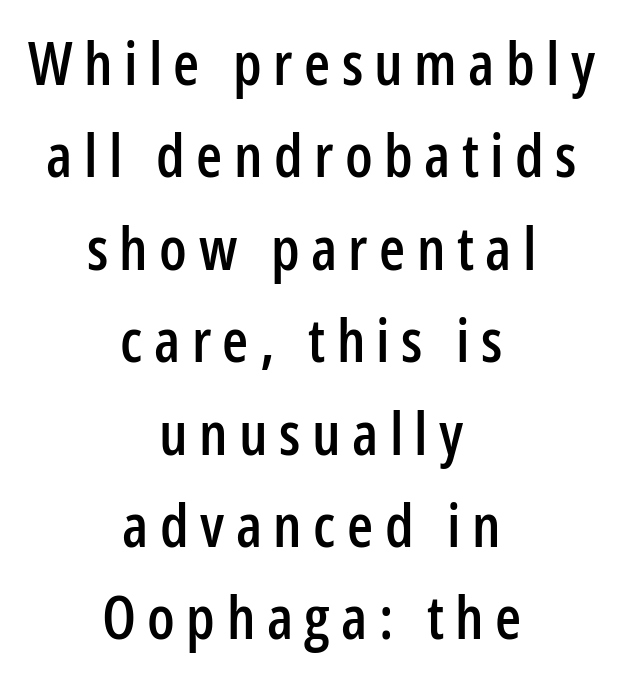
Layout note: lines centered. If you drew a line through each stem, it would be perfectly vertical. No feet cap the strokes, marking this as sans-serif type. Regarding leading, the lines here are spaced in the standard way.
